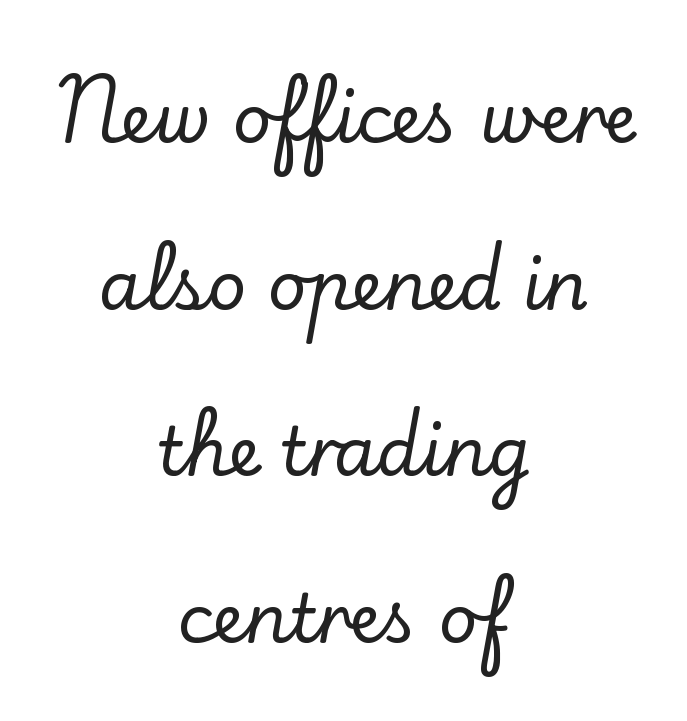
{"serif": "yes", "width": "normal", "stroke_contrast": "low", "x_height": "small", "monospaced": "no", "underline": "no", "align": "center", "line_spacing": "loose", "line_spacing_ratio": 2.45, "letter_spacing": "normal", "letter_spacing_em": 0.0, "glyph_px": 68}
